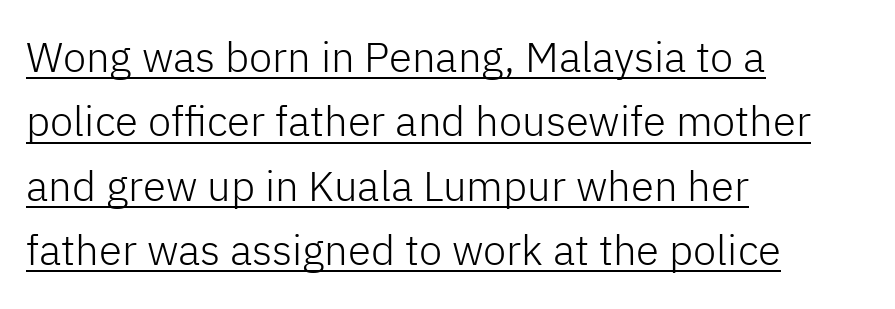
Regarding leading, the lines here are spaced in the standard way. Note the varied advance widths — an 'i' is clearly narrower than an 'm'. This is roman type, the default non-slanted kind. Weight: in the light-to-regular range. The sample's only ornament is a line tracing under the words. The setting favours the left margin, as ordinary paragraphs usually do.
